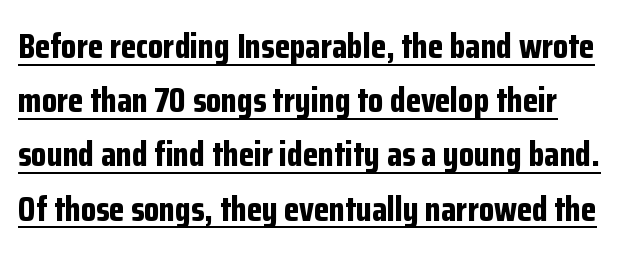
What's the leading like? Ordinary, nothing unusual. Beneath each row of characters lies a ruled line. No feet cap the strokes, marking this as sans-serif type. The type sits square on the baseline with zero lean. The letters advance in unequal steps, a hallmark of proportional type. In terms of letterspacing, this is plain default setting.
